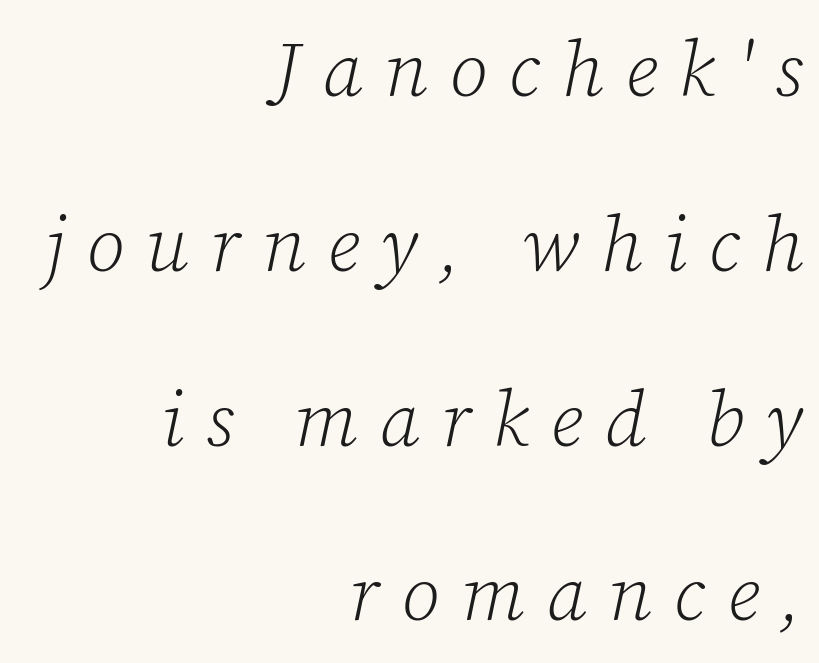
Q: Is the text bold? A: No.
Q: Is the text italic (slanted)? A: Yes, it leans right by about 12 degrees.
Q: Is the typeface a serif or a sans-serif typeface? A: Serif.
Q: Is the text underlined? A: No.
Q: How is the paragraph aligned? A: Right-aligned.
Q: Is the spacing between letters normal or unusually wide? A: Unusually wide.
Q: Is the spacing between lines tight, normal or loose? A: Loose.
Q: Width (condensed, normal, or wide)? A: Normal.
Q: Stroke contrast? A: Low.
Q: x-height? A: Medium.
Q: Monospaced? A: No.
